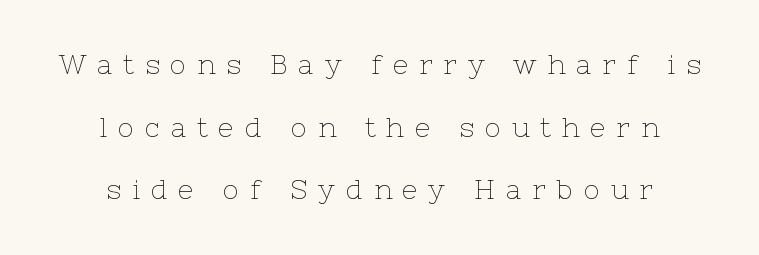
The image shows 27 px text type, upright; set centered, loose line spacing (2.32x), unusually wide letter spacing (+0.4 em), not underlined.
